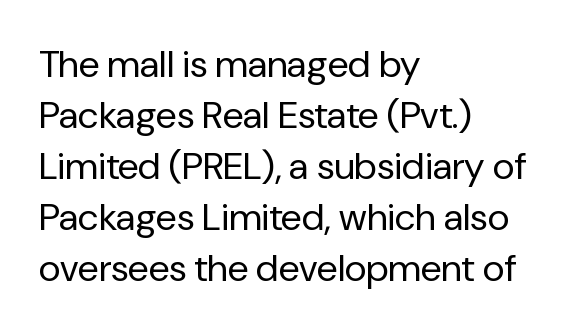
Rule under the text: the space is simply empty. Standard letterfit; no display-style spreading of the glyphs. To sum up the face: it is a sans, with no serifs. A typesetter would call this proportional, since set widths differ per character.
